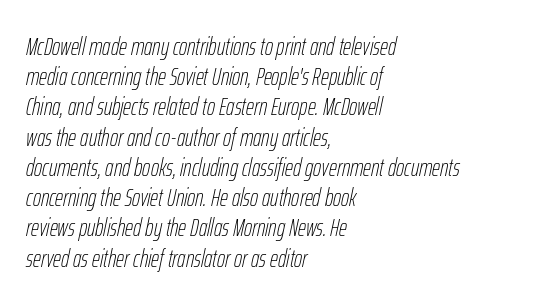
Is this a heavy cut? Hardly; it is regular or lighter. Would a proofreader flag this as italicized? Yes. How are the letters spaced? Ordinarily, with no added tracking. Underlining? Definitely not there. The typesetter chose a ragged-right arrangement here.
